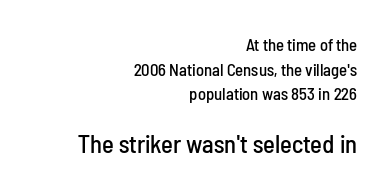
The image shows 25 px text type, upright; set right-aligned, normal line spacing (1.45x), normal letter spacing, not underlined; the second (bottom) block is 1.47x larger.
